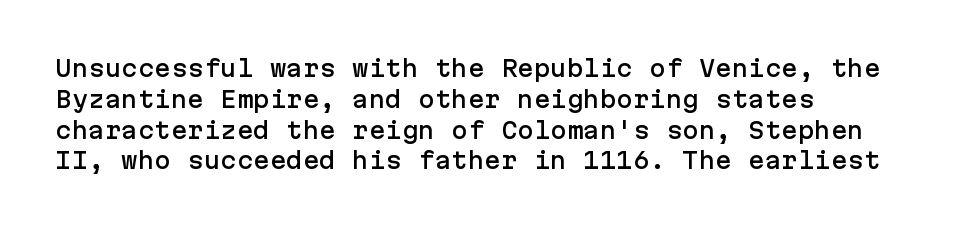
Q: Is the text italic (slanted)? A: No, it is upright.
Q: Is the text underlined? A: No.
Q: How is the paragraph aligned? A: Left-aligned.
Q: Is the spacing between letters normal or unusually wide? A: Normal.
Q: Is the spacing between lines tight, normal or loose? A: Normal.
